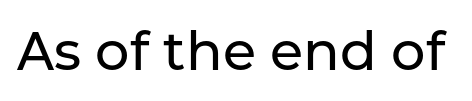
The image shows 54 px sans-serif type, upright; set normal letter spacing, not underlined; low stroke contrast and a medium x-height.
